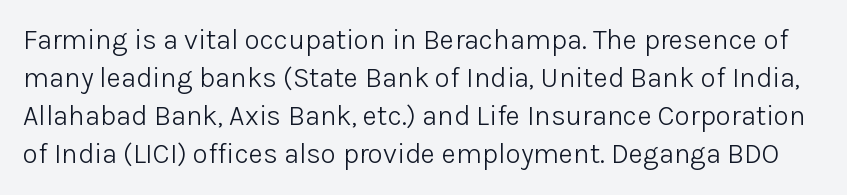
The image shows 28 px light sans-serif type, upright; set normal line spacing (1.36x), normal letter spacing, not underlined; low stroke contrast and a medium x-height.
